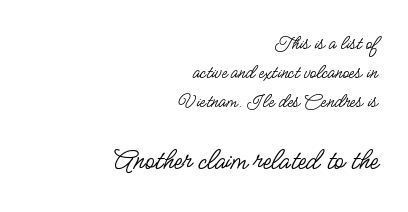
The image shows 31 px regular-weight, condensed sans-serif type; set right-aligned, normal line spacing (1.37x), normal letter spacing, not underlined; the second (bottom) block is 1.48x larger; low stroke contrast and a small x-height.
